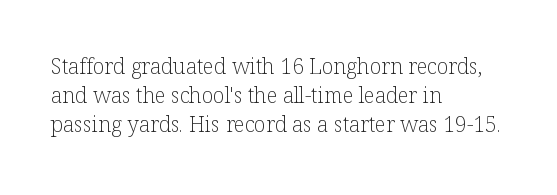
{"italic": "no", "bold": "no", "underline": "no", "align": "left", "line_spacing": "normal", "line_spacing_ratio": 1.37, "letter_spacing": "normal", "letter_spacing_em": 0.0, "glyph_px": 21}
